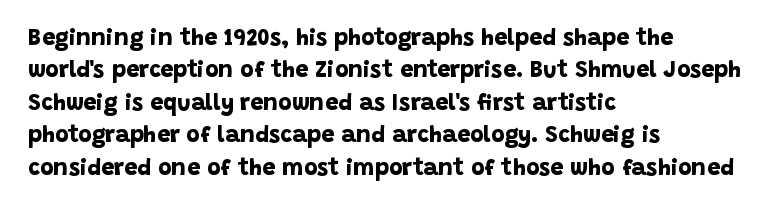
Q: Is the text bold? A: Yes.
Q: Is the text underlined? A: No.
Q: How is the paragraph aligned? A: Left-aligned.
Q: Is the spacing between letters normal or unusually wide? A: Normal.
Q: Is the spacing between lines tight, normal or loose? A: Normal.
